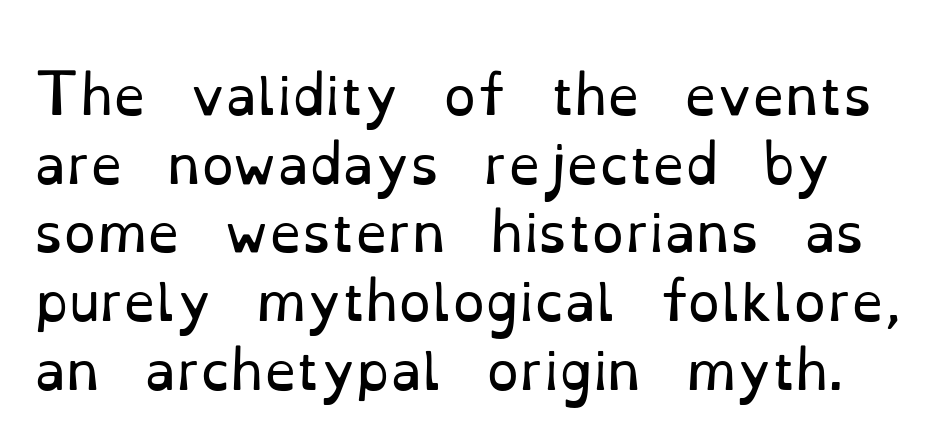
Regarding serifs, this sample has them. Here the designer chose a conventional face with non-uniform glyph widths. Line spacing here is normal. Descender tails drop into unmarked territory.
